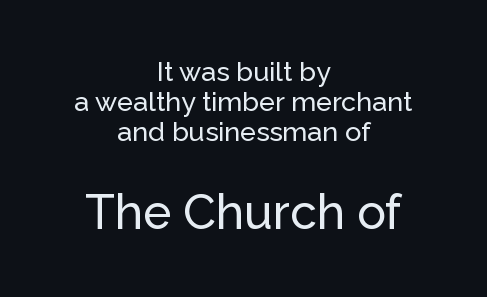
The image shows 48 px sans-serif type, upright; set centered, tight line spacing (1.11x), normal letter spacing, not underlined; the second (bottom) block is 1.78x larger; low stroke contrast and a medium x-height.
